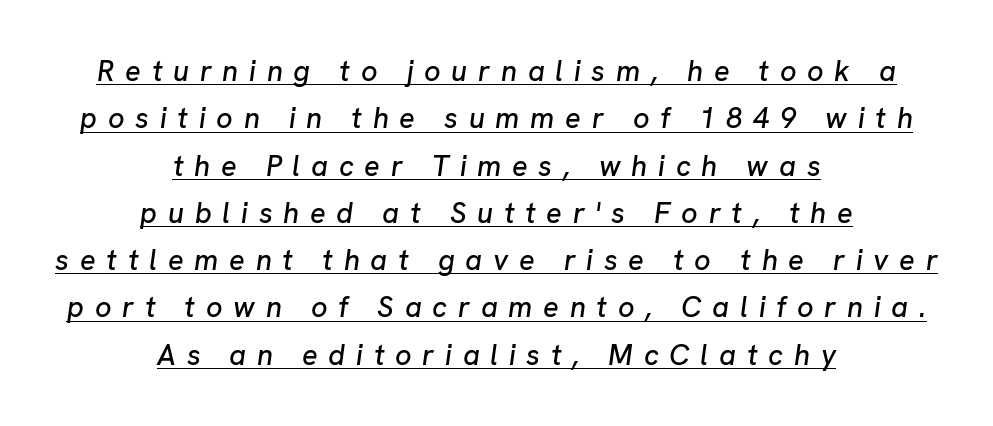
The image shows 29 px text type, italic (leaning right); set centered, normal line spacing (1.63x), unusually wide letter spacing (+0.37 em), underlined; low stroke contrast and a medium x-height.
